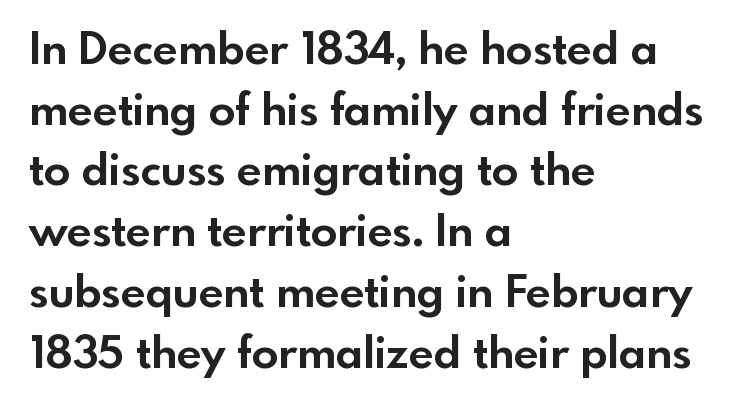
Q: Is the text bold? A: Yes.
Q: Is the text italic (slanted)? A: No, it is upright.
Q: Is the typeface a serif or a sans-serif typeface? A: Sans-serif.
Q: Is the text underlined? A: No.
Q: How is the paragraph aligned? A: Left-aligned.
Q: Is the spacing between letters normal or unusually wide? A: Normal.
Q: Is the spacing between lines tight, normal or loose? A: Normal.
Q: Width (condensed, normal, or wide)? A: Normal.
Q: x-height? A: Small.
Q: Monospaced? A: No.
